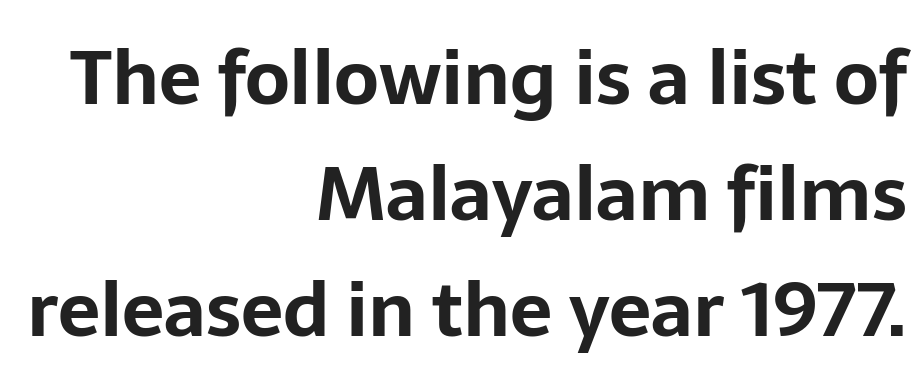
Weight check: bold — yes, fully. You could not count columns in this text — the font is proportionally spaced. Check under the words: just untouched page. This rendering leaves character spacing at its baseline value. Tall strokes in this sample are plumb rather than angled. The rendering shows plain stroke endings on the letterforms — a sans-serif design.
